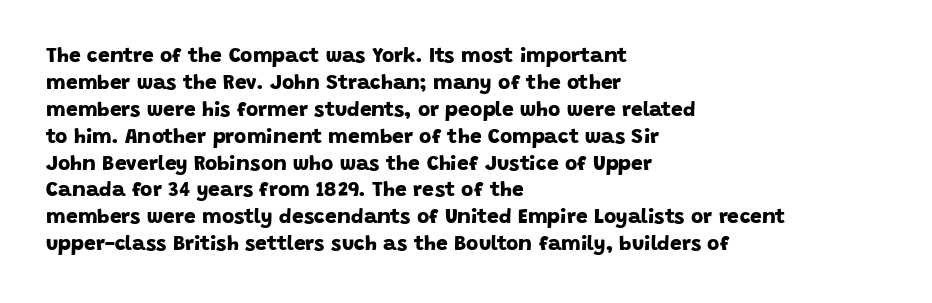
The face used here has the dense, thick strokes of a bold. Typeset ragged right — the left edge is the straight one. Compared with typical paragraphs, the rows here are spaced about the same. Standard letterfit; no display-style spreading of the glyphs. A bare baseline throughout the passage.
